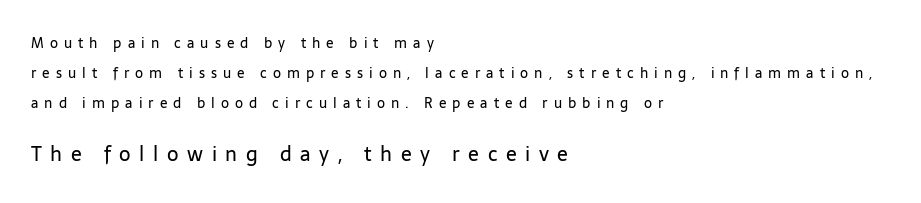
Q: Is the text bold? A: No.
Q: Is the text italic (slanted)? A: No, it is upright.
Q: Is the text underlined? A: No.
Q: How is the paragraph aligned? A: Left-aligned.
Q: Is the spacing between letters normal or unusually wide? A: Unusually wide.
Q: Is the spacing between lines tight, normal or loose? A: Loose.
Q: Which block of text is set in a larger size, the first (top) or the second (bottom)? A: The second (bottom) one.
